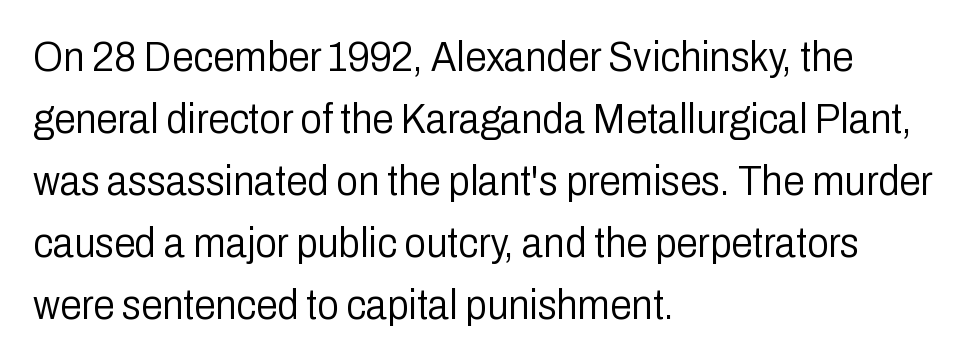
The designer went with a sans here, leaving each stem footless. Every row of glyphs begins at an identical x-position on the left. Any mark beneath the type? The region is blank. The characters are drawn with everyday or finer stroke widths. Each letter keeps its own natural width here, so spacing adapts to shape. The letterforms sit shoulder to shoulder at normal distance.
